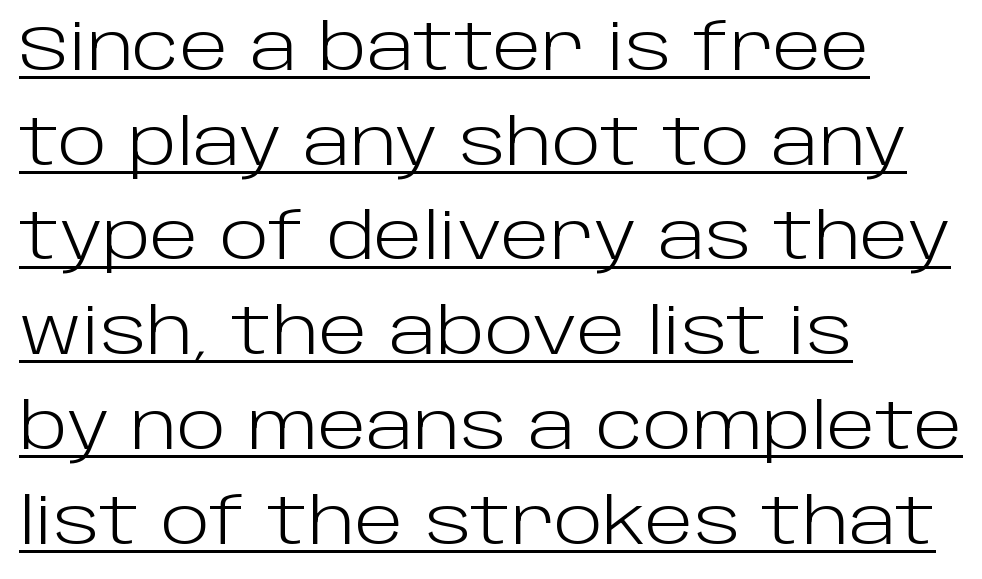
{"serif": "no", "italic": "no", "bold": "no", "weight": "light", "width": "normal", "stroke_contrast": "low", "x_height": "large", "monospaced": "no", "underline": "yes", "align": "left", "line_spacing": "normal", "line_spacing_ratio": 1.48, "letter_spacing": "normal", "letter_spacing_em": 0.0, "glyph_px": 64}
